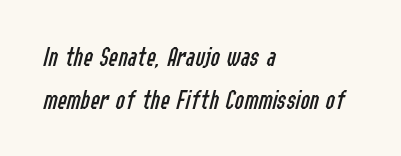
{"italic": "yes", "lean": "right", "slant_degrees": 14, "bold": "no", "weight": "regular", "width": "condensed", "stroke_contrast": "low", "x_height": "medium", "monospaced": "no", "underline": "no", "align": "left", "line_spacing": "normal", "line_spacing_ratio": 1.53, "letter_spacing": "normal", "letter_spacing_em": 0.0, "glyph_px": 28}
